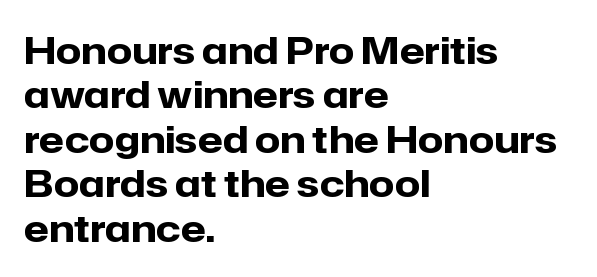
Q: Is the text bold? A: Yes.
Q: Is the text italic (slanted)? A: No, it is upright.
Q: Is the typeface a serif or a sans-serif typeface? A: Sans-serif.
Q: Is the text underlined? A: No.
Q: How is the paragraph aligned? A: Left-aligned.
Q: Is the spacing between letters normal or unusually wide? A: Normal.
Q: Width (condensed, normal, or wide)? A: Normal.
Q: Stroke contrast? A: Low.
Q: x-height? A: Medium.
Q: Monospaced? A: No.
